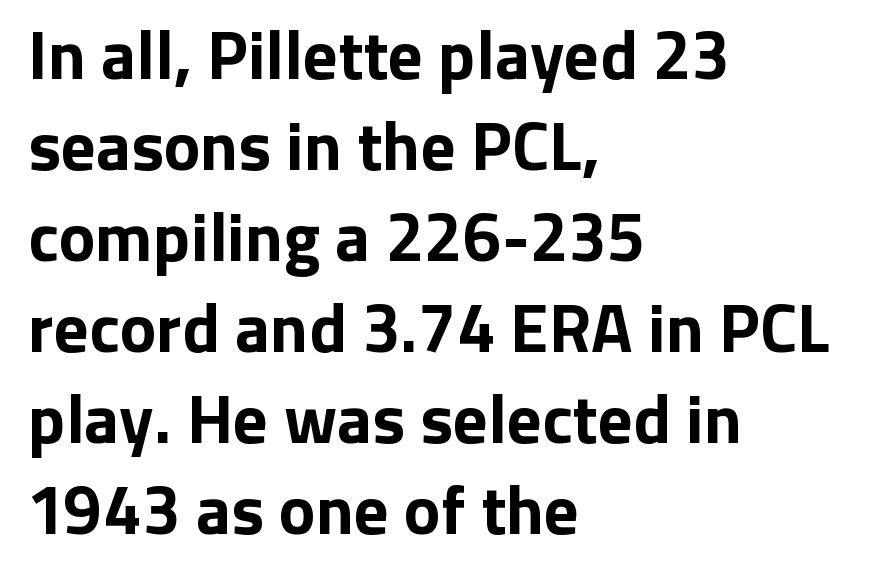
Type without underlining. One-word summary of the alignment: left. In terms of letterform style, serifs are entirely absent. The face used here is proportionally spaced, like ordinary book or web type.
